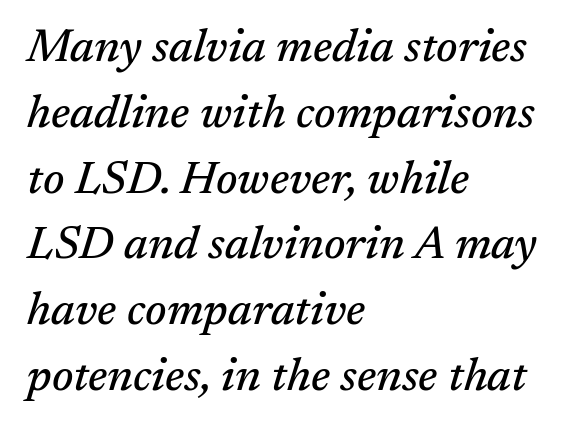
The image shows 46 px serif type, italic (leaning right); set left-aligned, normal line spacing (1.43x), normal letter spacing, not underlined; medium stroke contrast and a medium x-height.
